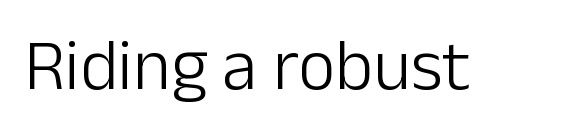
{"serif": "no", "italic": "no", "bold": "no", "weight": "light", "width": "normal", "stroke_contrast": "low", "x_height": "medium", "monospaced": "no", "underline": "no", "letter_spacing": "normal", "letter_spacing_em": 0.0, "glyph_px": 72}
